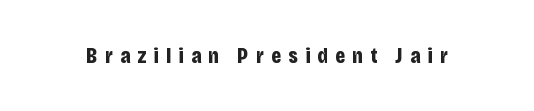
{"italic": "no", "bold": "yes", "underline": "no", "letter_spacing": "wide", "letter_spacing_em": 0.33, "glyph_px": 22}
